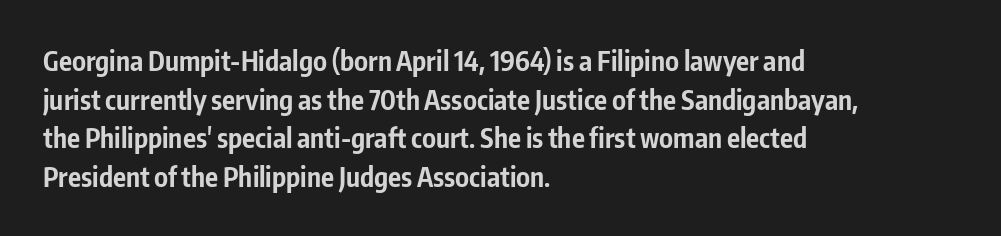
{"italic": "no", "bold": "yes", "underline": "no", "align": "left", "line_spacing": "normal", "line_spacing_ratio": 1.43, "letter_spacing": "normal", "letter_spacing_em": 0.0, "glyph_px": 27}
